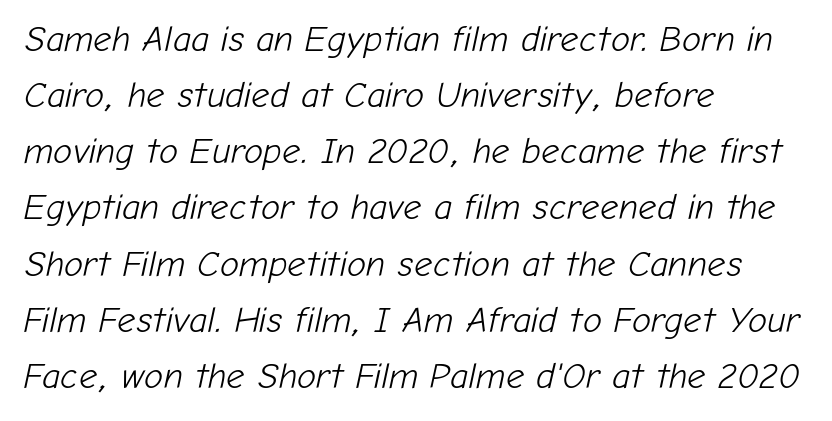
If you measured baseline to baseline, you'd find a middling distance. Character widths vary here, with narrow letters taking less room than wide ones. Heaviness? Minimal to ordinary, like unemphasized prose. The string is rendered with underlining switched off. Is the letter spacing exaggerated? No — it looks like the ordinary default.
